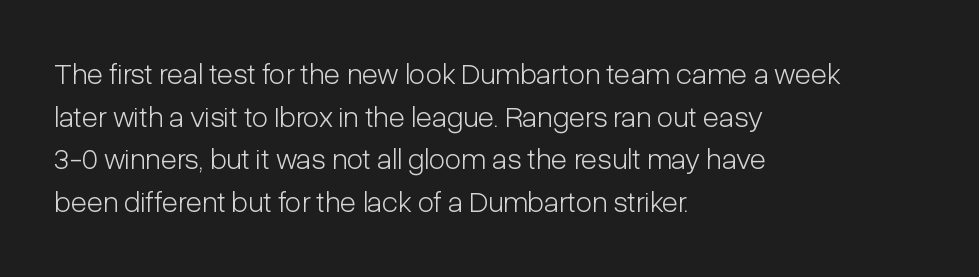
I'd call this a sans setting — the letters go barefoot. Students, observe: this is what conventionally led text looks like. Reading down the block, your eye returns to a fixed left position each line. The specimen omits any rule beneath the text block's lines.
